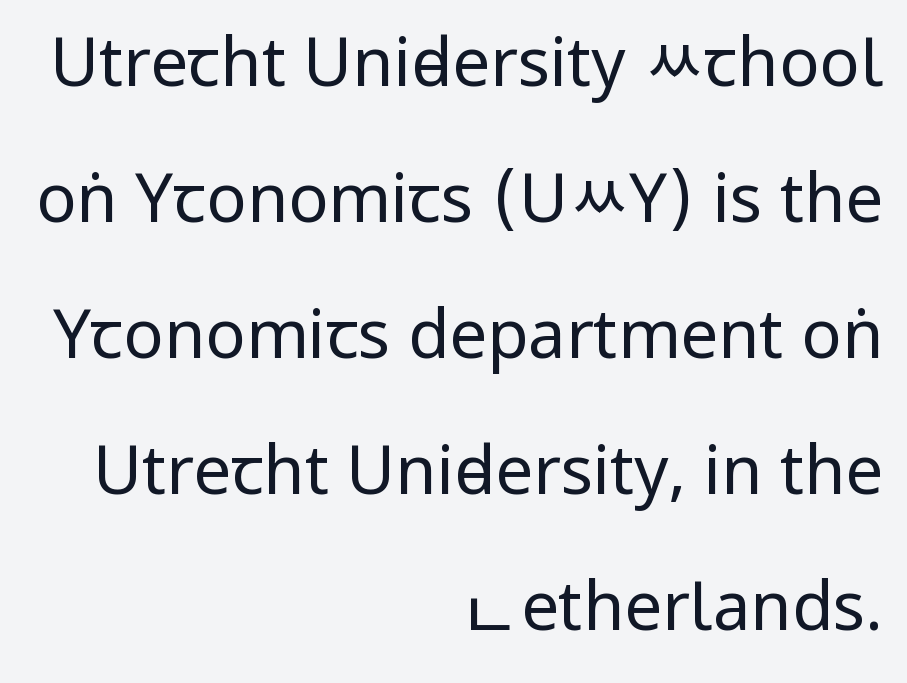
Q: Is the text bold? A: No.
Q: Is the text italic (slanted)? A: No, it is upright.
Q: Is the typeface a serif or a sans-serif typeface? A: Sans-serif.
Q: Is the text underlined? A: No.
Q: How is the paragraph aligned? A: Right-aligned.
Q: Is the spacing between letters normal or unusually wide? A: Normal.
Q: Is the spacing between lines tight, normal or loose? A: Loose.
Q: Width (condensed, normal, or wide)? A: Condensed.
Q: Stroke contrast? A: Low.
Q: x-height? A: Large.
Q: Monospaced? A: No.
